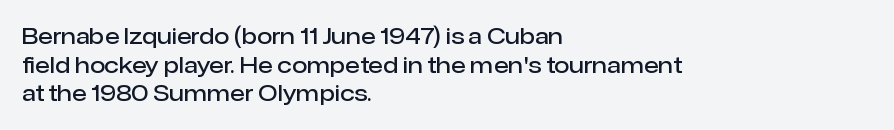
{"italic": "no", "bold": "semi", "underline": "no", "align": "left", "line_spacing": "normal", "line_spacing_ratio": 1.3, "letter_spacing": "normal", "letter_spacing_em": 0.0, "glyph_px": 22}
